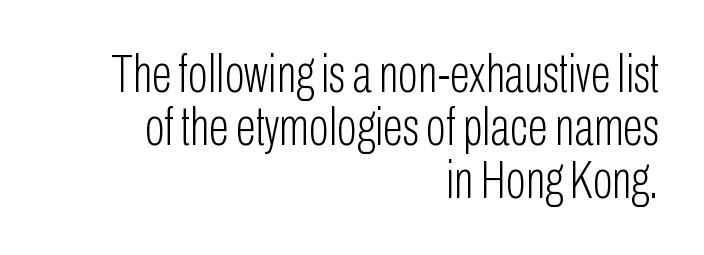
The image shows 53 px light, condensed sans-serif type, upright; set right-aligned, tight line spacing (1.0x), normal letter spacing, not underlined; low stroke contrast and a medium x-height.
